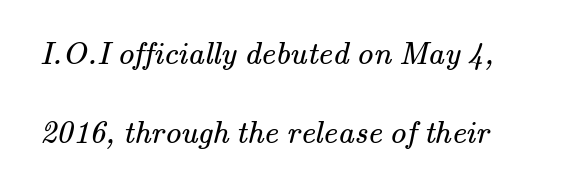
The image shows 32 px regular-weight serif type; set loose line spacing (2.48x), normal letter spacing, not underlined; medium stroke contrast and a small x-height.
